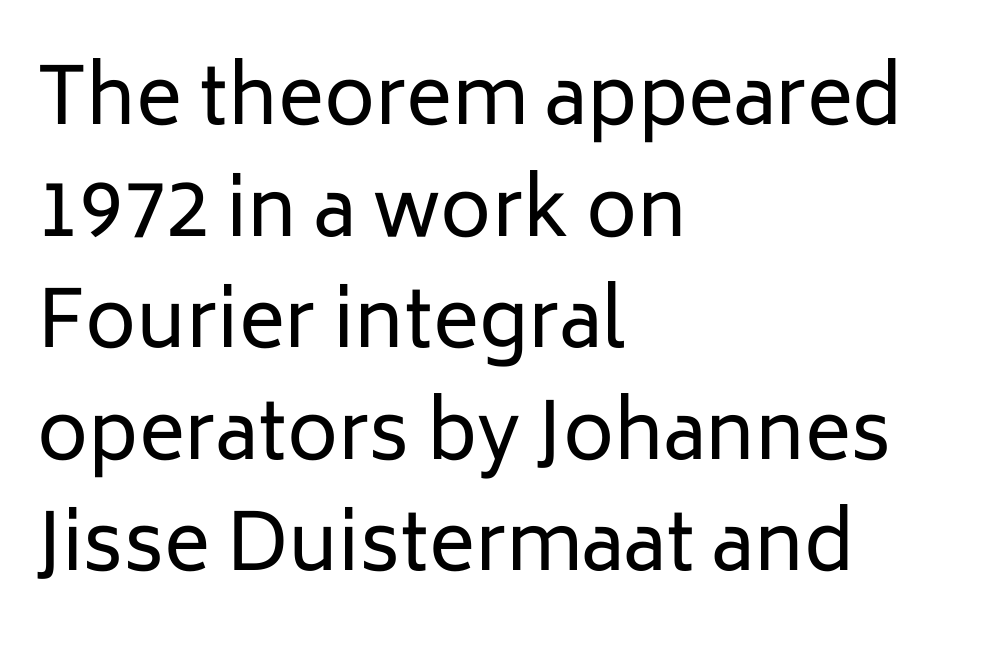
The image shows 78 px regular-weight sans-serif type, upright; set left-aligned, normal line spacing (1.43x), normal letter spacing, not underlined; low stroke contrast and a medium x-height.
